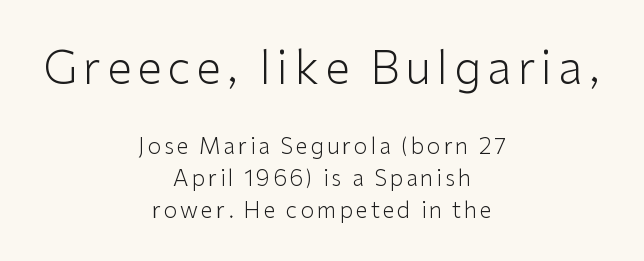
Serifs: no, the terminals of the letterforms are clean. Words float on clear page, feet unadorned. Interline gaps are of average width in this sample. A roman cut, with each character standing at attention.
